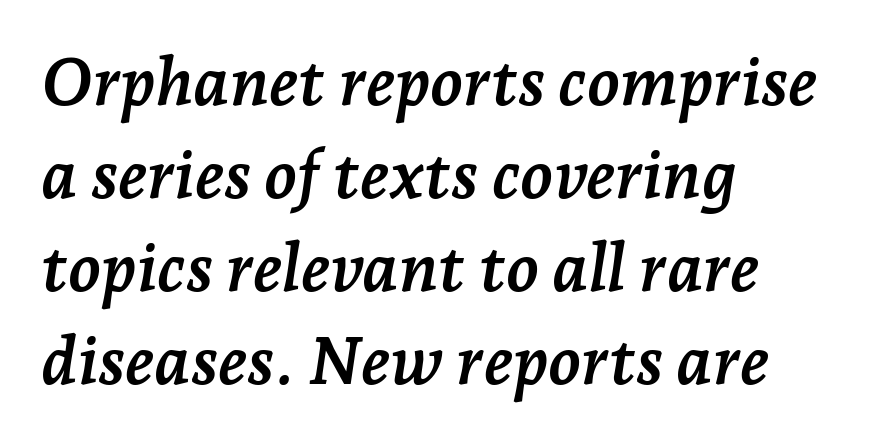
Each letter's strokes conclude with small projecting serifs. Regarding leading, the lines here are spaced in the standard way. The letters sit at their default tracking, neither squeezed nor spread. Strong, thick strokes mark this as bold type. Spacing verdict: proportional, widths tailored to each character. The gap between lines stays unmarked.
